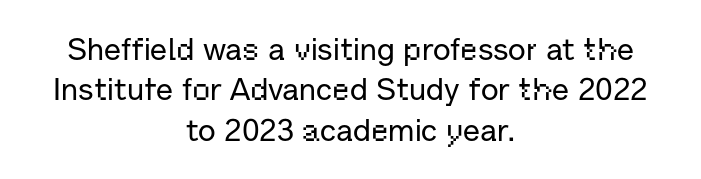
The image shows 31 px sans-serif type, upright; set centered, normal line spacing (1.3x), normal letter spacing, not underlined; low stroke contrast and a medium x-height.
